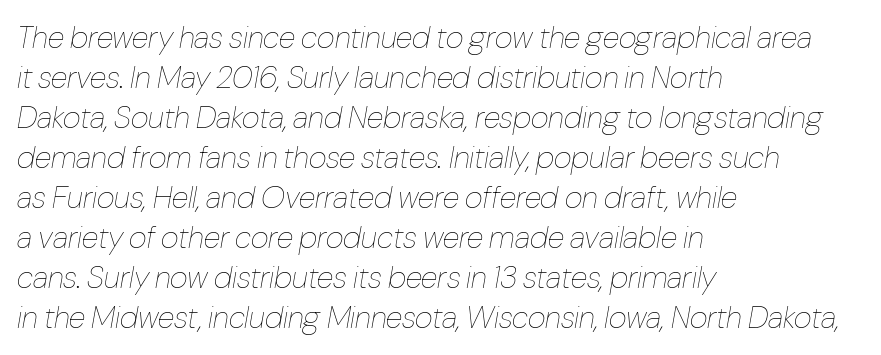
{"italic": "yes", "lean": "right", "slant_degrees": 10, "bold": "no", "weight": "thin", "width": "condensed", "stroke_contrast": "low", "x_height": "medium", "monospaced": "no", "underline": "no", "align": "left", "line_spacing": "normal", "line_spacing_ratio": 1.29, "letter_spacing": "normal", "letter_spacing_em": 0.0, "glyph_px": 31}
